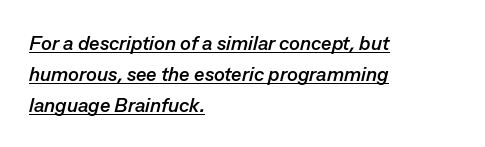
{"italic": "yes", "lean": "right", "slant_degrees": 13, "bold": "yes", "underline": "yes", "align": "left", "line_spacing": "normal", "line_spacing_ratio": 1.56, "letter_spacing": "normal", "letter_spacing_em": 0.0, "glyph_px": 20}
